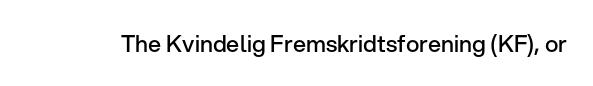
No extra tracking has been applied to these lines. The area under the type is left untouched. Weight: semibold (demi). If you drew a line through each stem, it would be perfectly vertical.
